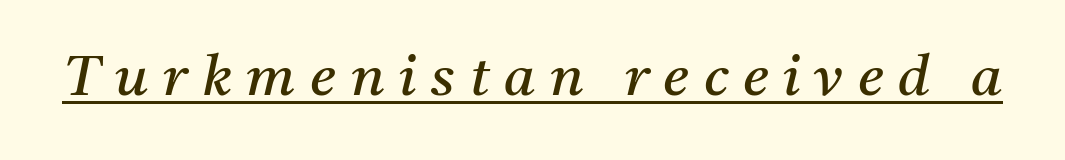
{"serif": "yes", "italic": "yes", "lean": "right", "slant_degrees": 11, "bold": "no", "weight": "regular", "width": "normal", "stroke_contrast": "medium", "x_height": "medium", "monospaced": "no", "underline": "yes", "letter_spacing": "wide", "letter_spacing_em": 0.26, "glyph_px": 57}
